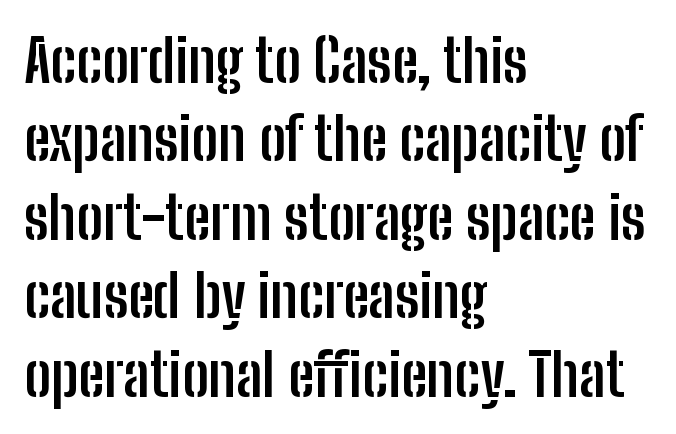
The image shows 59 px semibold, condensed sans-serif type, upright; set left-aligned, normal line spacing (1.33x), normal letter spacing, not underlined; low stroke contrast and a medium x-height.
